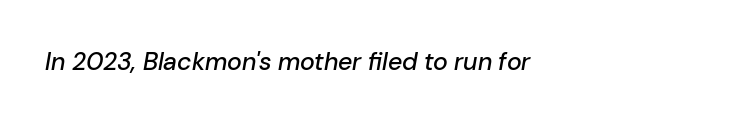
Q: Is the text italic (slanted)? A: Yes, it leans right by about 10 degrees.
Q: Is the text underlined? A: No.
Q: How is the paragraph aligned? A: Left-aligned.
Q: Is the spacing between letters normal or unusually wide? A: Normal.
